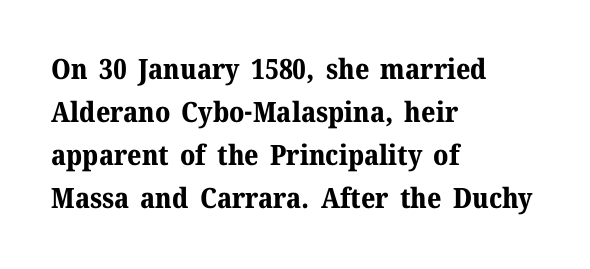
The image shows 28 px bold serif type, upright; set left-aligned, normal line spacing (1.54x), normal letter spacing, not underlined; medium stroke contrast and a medium x-height.
